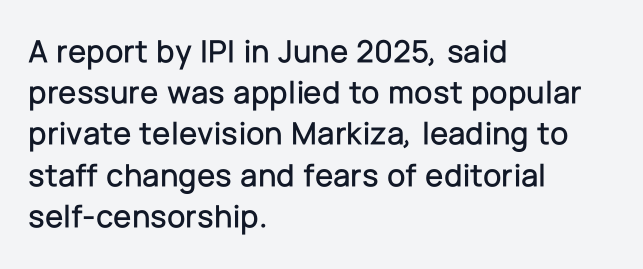
Q: Is the text italic (slanted)? A: No, it is upright.
Q: Is the typeface a serif or a sans-serif typeface? A: Sans-serif.
Q: Is the text underlined? A: No.
Q: How is the paragraph aligned? A: Left-aligned.
Q: Is the spacing between letters normal or unusually wide? A: Normal.
Q: Is the spacing between lines tight, normal or loose? A: Normal.
Q: Width (condensed, normal, or wide)? A: Normal.
Q: Stroke contrast? A: Low.
Q: x-height? A: Medium.
Q: Monospaced? A: No.
